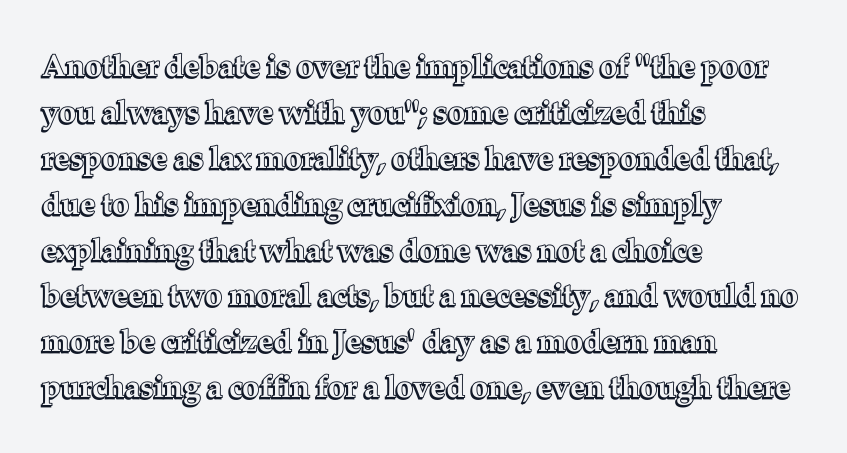
The image shows 31 px text type, upright; set left-aligned, normal line spacing (1.48x), normal letter spacing, not underlined; a medium x-height.
